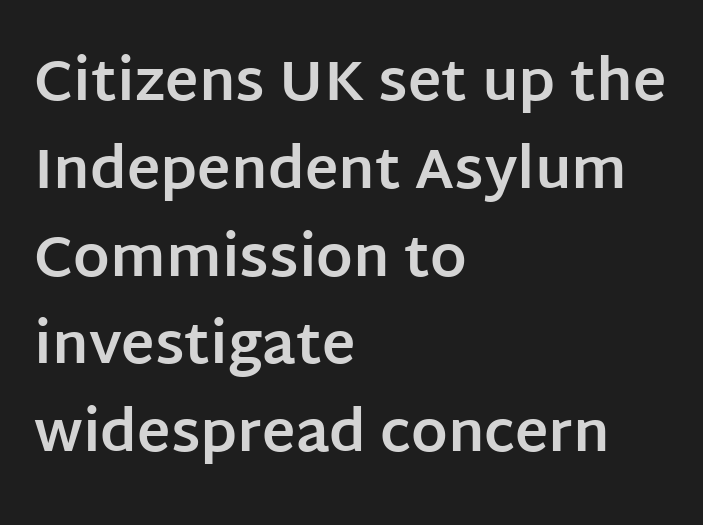
The image shows 57 px bold sans-serif type, upright; set left-aligned, normal line spacing (1.54x), normal letter spacing, not underlined; low stroke contrast and a large x-height.
